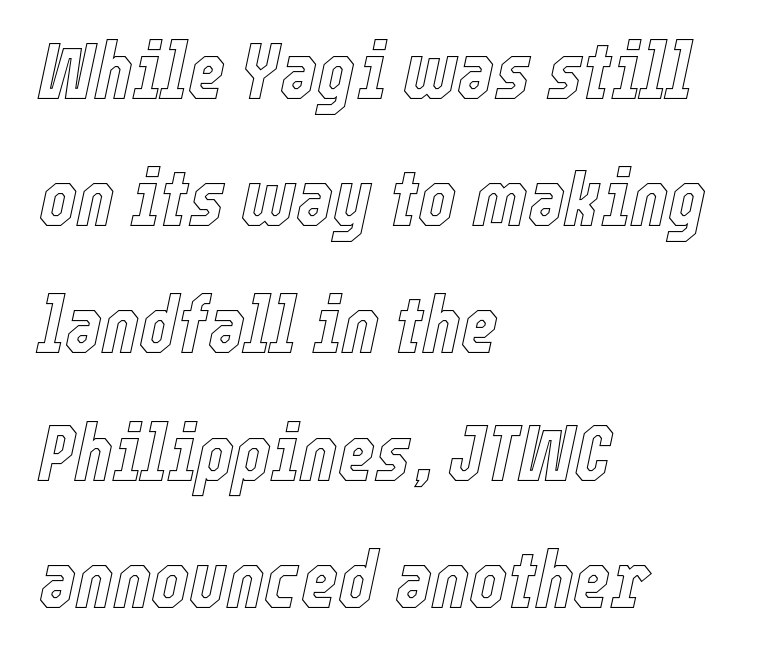
This sample has the flowing, uneven cadence of proportional lettering. The gaps between neighbouring characters are ordinary and unremarkable. This rendering uses left alignment, leaving the right contour irregular. Descenders are the only things crossing below the line.
